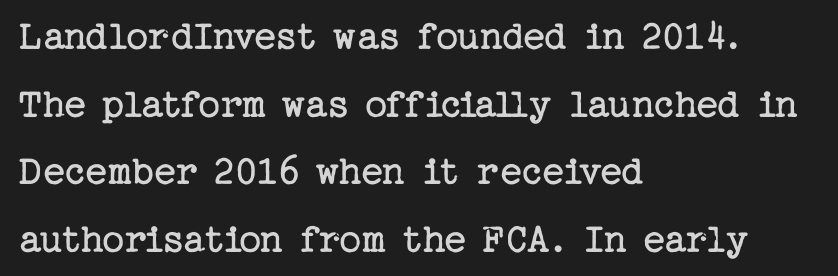
The image shows 43 px regular-weight serif type, upright; set left-aligned, normal line spacing (1.57x), normal letter spacing, not underlined; low stroke contrast and a medium x-height.
